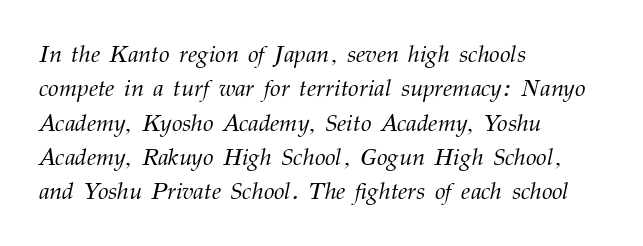
A light-to-regular cut is what we see here. Look at the tracking — it's just the regular setting, nothing added. Is there much room between lines? A standard amount, neither cramped nor airy. These lines were composed using italics.
